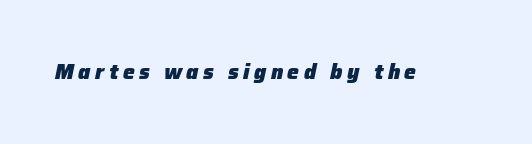
Q: Is the text bold? A: Yes.
Q: Is the text italic (slanted)? A: Yes, it leans right by about 12 degrees.
Q: Is the text underlined? A: No.
Q: Is the spacing between letters normal or unusually wide? A: Unusually wide.
